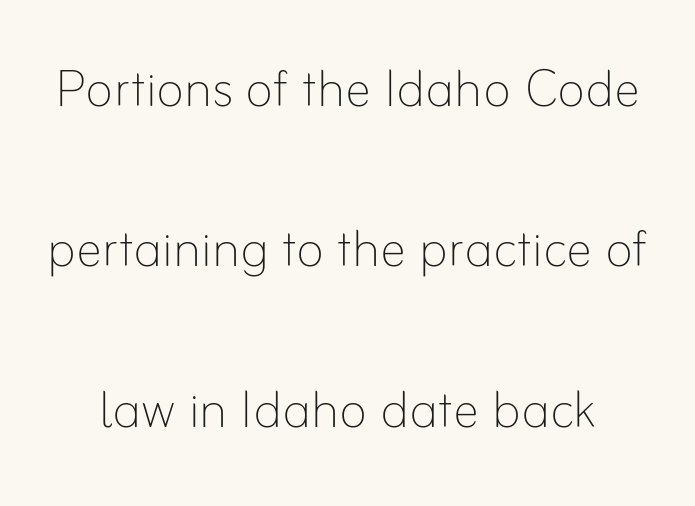
Compared with a typical body face, this is equally light or lighter still. The vertical gap from one line to the next is large. Nothing unusual about the tracking: characters are spaced as the font intends. The passage shown is typed in a proportional face where columns would drift.
